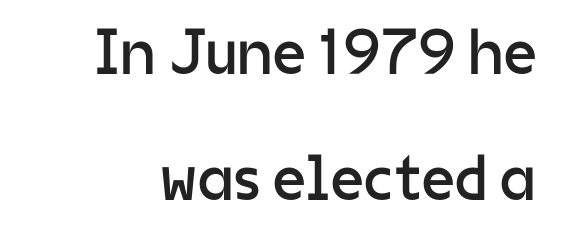
Q: Is the text bold? A: No.
Q: Is the text italic (slanted)? A: No, it is upright.
Q: Is the typeface a serif or a sans-serif typeface? A: Sans-serif.
Q: Is the text underlined? A: No.
Q: Is the spacing between letters normal or unusually wide? A: Normal.
Q: Is the spacing between lines tight, normal or loose? A: Loose.
Q: Width (condensed, normal, or wide)? A: Normal.
Q: Stroke contrast? A: Low.
Q: x-height? A: Medium.
Q: Monospaced? A: No.
